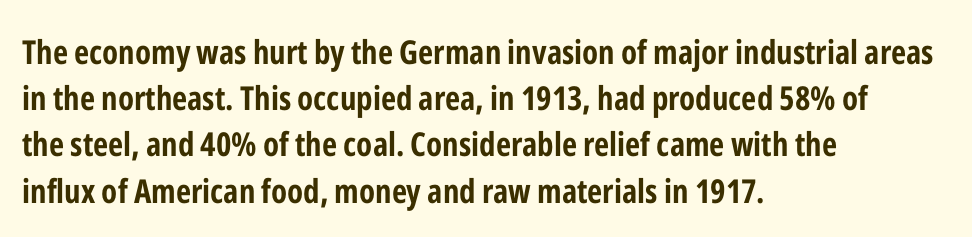
{"serif": "no", "italic": "no", "bold": "yes", "weight": "bold", "width": "condensed", "stroke_contrast": "low", "x_height": "medium", "monospaced": "no", "underline": "no", "align": "left", "line_spacing": "normal", "line_spacing_ratio": 1.4, "letter_spacing": "normal", "letter_spacing_em": 0.0, "glyph_px": 33}
